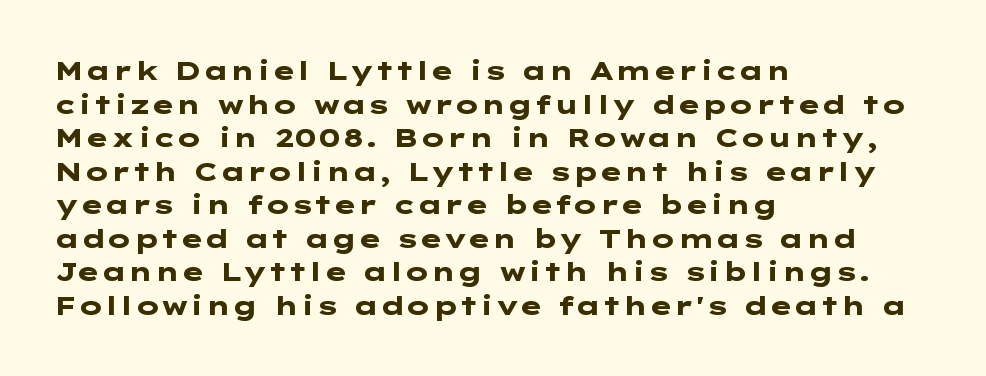
{"italic": "no", "bold": "yes", "underline": "no", "align": "left", "line_spacing": "normal", "line_spacing_ratio": 1.29, "letter_spacing": "normal", "letter_spacing_em": 0.0, "glyph_px": 26}
